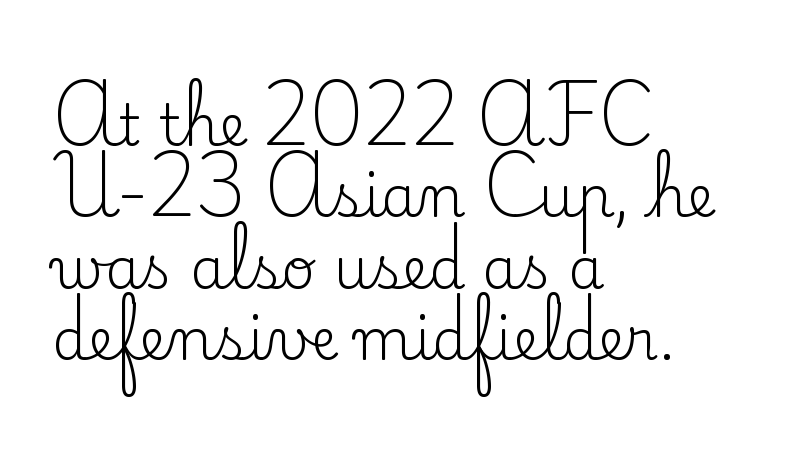
The image shows 58 px regular-weight type, upright; set left-aligned, line spacing 1.23x, normal letter spacing, not underlined; low stroke contrast and a small x-height.
